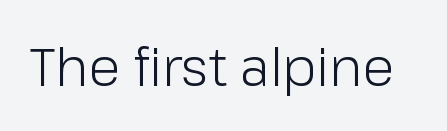
Q: Is the text bold? A: No.
Q: Is the text italic (slanted)? A: No, it is upright.
Q: Is the typeface a serif or a sans-serif typeface? A: Sans-serif.
Q: Is the text underlined? A: No.
Q: Is the spacing between letters normal or unusually wide? A: Normal.
Q: Width (condensed, normal, or wide)? A: Normal.
Q: Stroke contrast? A: Low.
Q: x-height? A: Medium.
Q: Monospaced? A: No.
